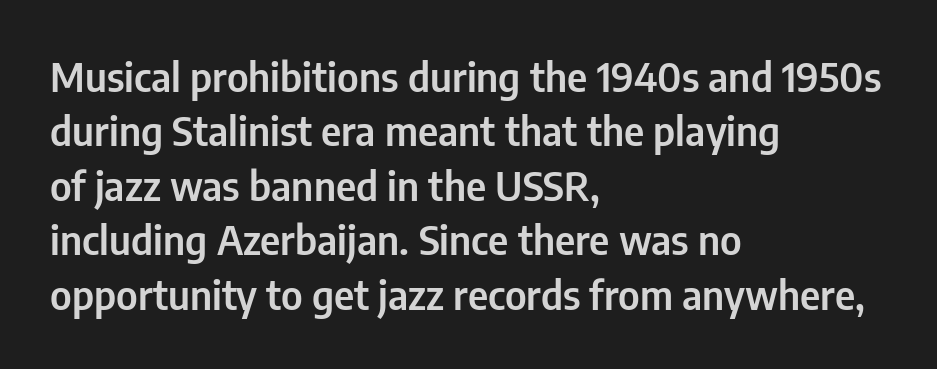
Unlike a traditional serif, this face leaves its strokes unadorned. A bare baseline throughout the passage. Vertical strokes here are truly vertical. Nobody touched the tracking dial on this one.
